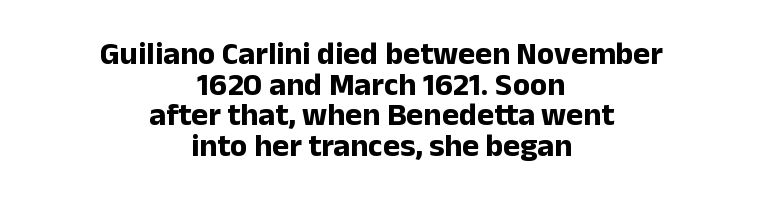
I'd call this a sans setting — the letters go barefoot. Italic? Not at all — the glyphs are vertical. The designer dialed line spacing down below the default. Proportional: the letters do not fall into vertical columns.
